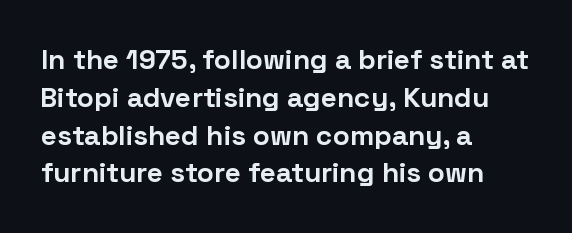
Line beginnings align vertically; line endings do not. You'd pick this weight for a headline — it's a proper bold. There is no visible air inserted between adjacent glyphs. Each row of text sits above clean, open space. The glyphs in this specimen are sans serif.
